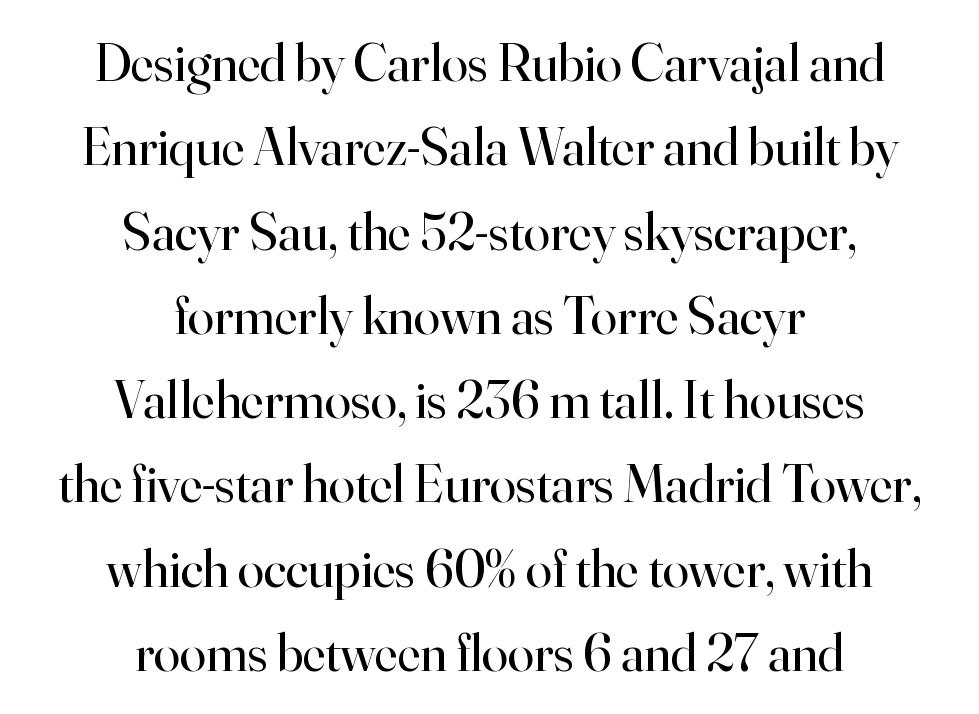
The passage shown has conventional tracking throughout. This rendering uses center alignment, leaving both contours irregular but symmetric. Check the space under the baseline: it is left empty. The font family rendered here belongs to the serif group. Varying glyph widths throughout — classic text-font behaviour.
